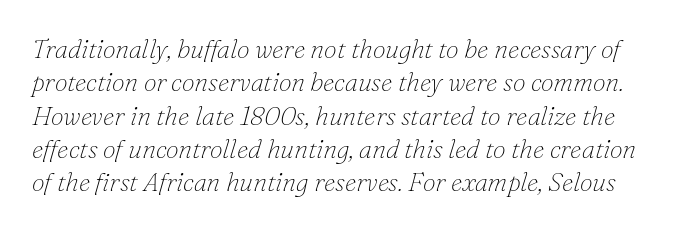
The image shows 26 px text type, italic (leaning right); set normal line spacing (1.28x), normal letter spacing, not underlined.
